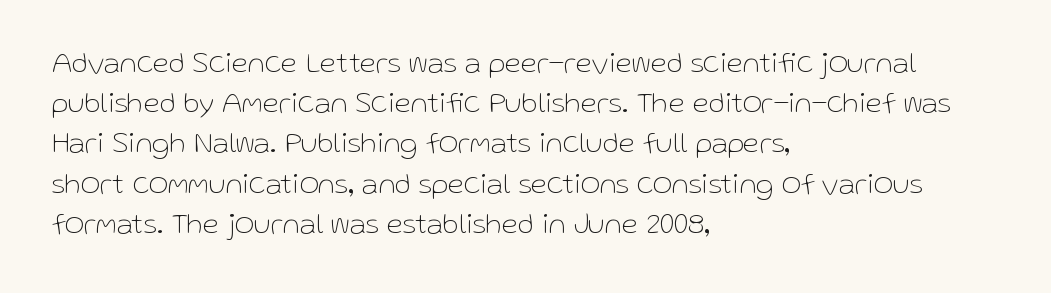
{"serif": "no", "italic": "no", "bold": "no", "weight": "thin", "width": "normal", "stroke_contrast": "low", "x_height": "medium", "monospaced": "no", "underline": "no", "align": "left", "line_spacing": "normal", "line_spacing_ratio": 1.34, "letter_spacing": "normal", "letter_spacing_em": 0.0, "glyph_px": 30}
